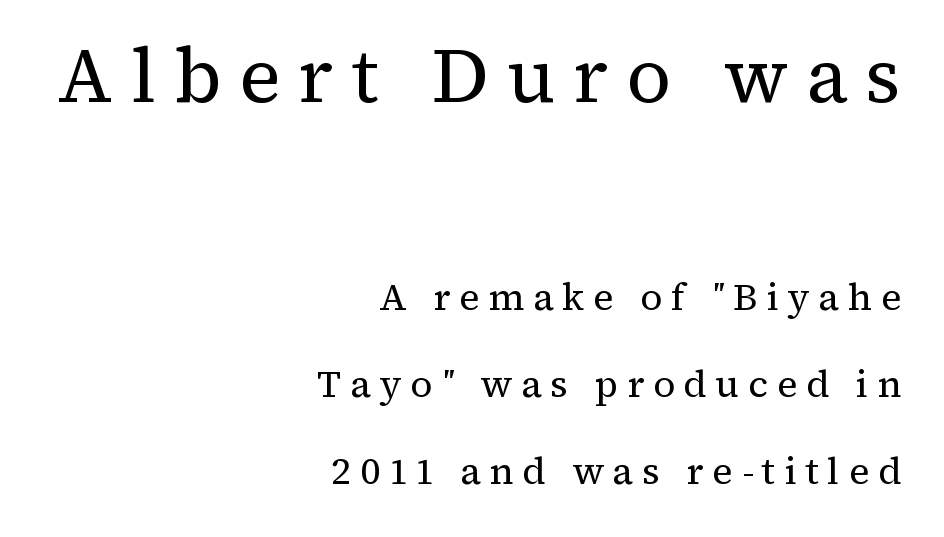
{"serif": "yes", "italic": "no", "bold": "no", "weight": "regular", "width": "normal", "stroke_contrast": "medium", "x_height": "medium", "monospaced": "no", "underline": "no", "align": "right", "line_spacing": "loose", "line_spacing_ratio": 2.29, "letter_spacing": "wide", "letter_spacing_em": 0.23, "larger_block": "first", "size_ratio": 2.03, "glyph_px": 77}
